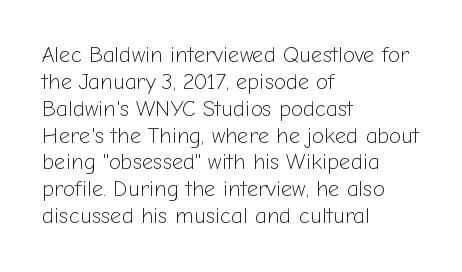
Q: Is the text bold? A: No.
Q: Is the text italic (slanted)? A: No, it is upright.
Q: Is the text underlined? A: No.
Q: How is the paragraph aligned? A: Left-aligned.
Q: Is the spacing between letters normal or unusually wide? A: Normal.
